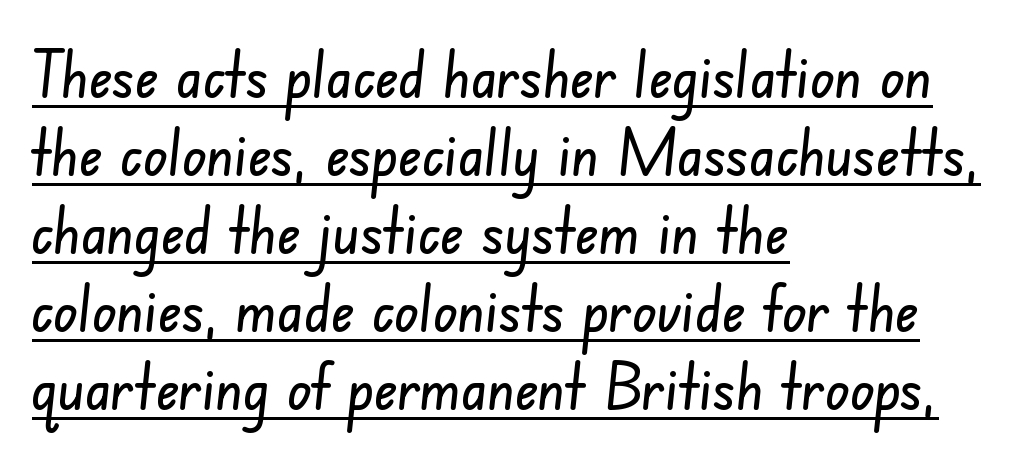
{"serif": "no", "width": "condensed", "stroke_contrast": "low", "x_height": "small", "monospaced": "no", "underline": "yes", "align": "left", "line_spacing_ratio": 1.22, "letter_spacing": "normal", "letter_spacing_em": 0.0, "glyph_px": 64}
